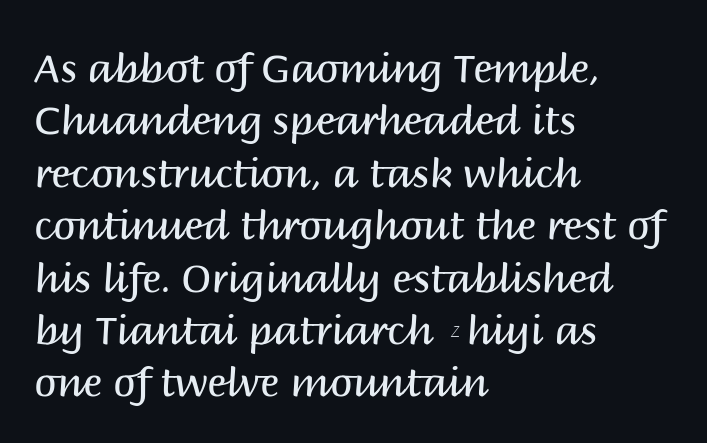
Q: Is the text bold? A: No.
Q: Is the text italic (slanted)? A: Yes.
Q: Is the typeface a serif or a sans-serif typeface? A: Sans-serif.
Q: Is the text underlined? A: No.
Q: How is the paragraph aligned? A: Left-aligned.
Q: Is the spacing between letters normal or unusually wide? A: Normal.
Q: Is the spacing between lines tight, normal or loose? A: Normal.
Q: Width (condensed, normal, or wide)? A: Normal.
Q: Stroke contrast? A: Medium.
Q: x-height? A: Large.
Q: Monospaced? A: No.
